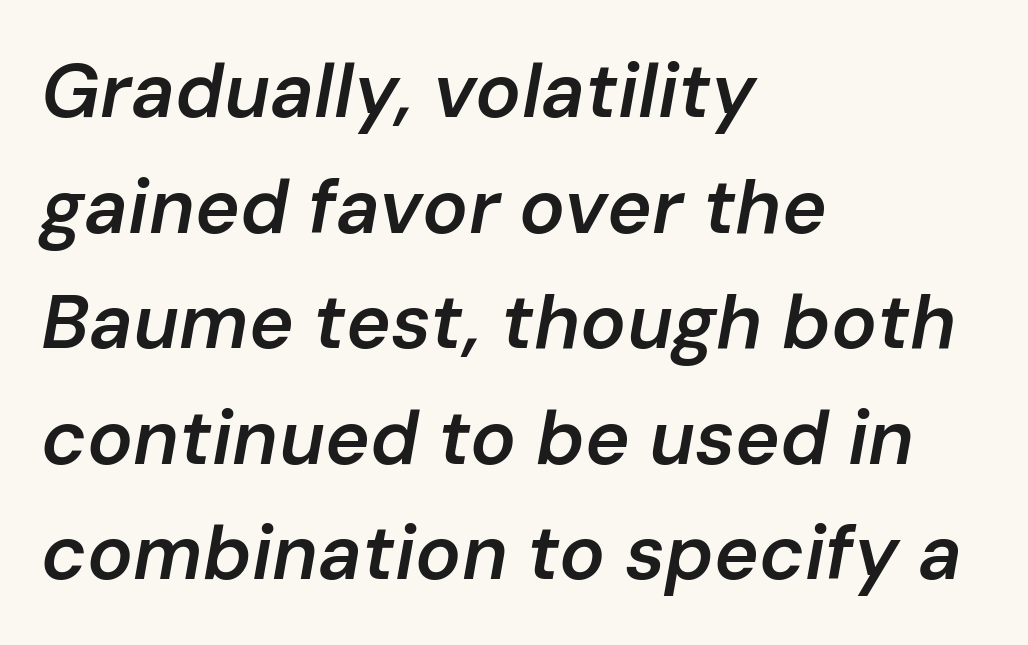
The passage shown is semibold, sitting just below true bold. Decoration check: the copy has no underline. Between one letter and the next there's only the usual sliver of space. Is there much room between lines? A standard amount, neither cramped nor airy.
